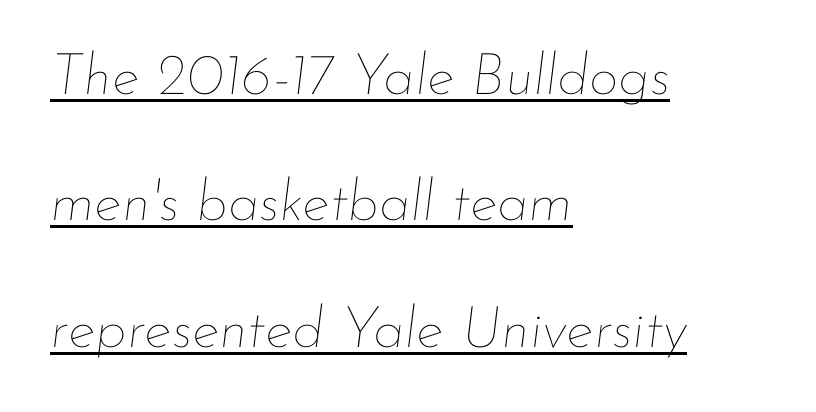
The whole block is typeset with a tilt. Inter-character spacing is left at the font's built-in metrics. Note the varied advance widths — an 'i' is clearly narrower than an 'm'. Vertically, the passage feels expansive, rows floating well apart. Heaviness? Minimal to ordinary, like unemphasized prose.
